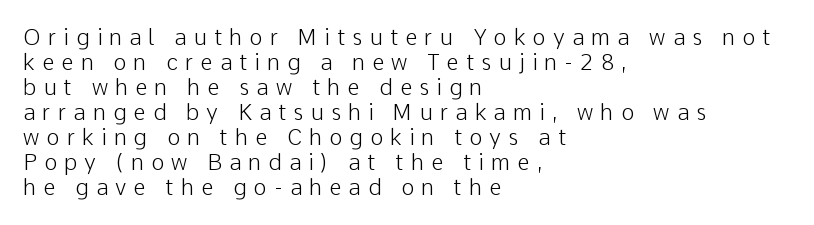
Q: Is the text bold? A: No.
Q: Is the text italic (slanted)? A: No, it is upright.
Q: Is the text underlined? A: No.
Q: How is the paragraph aligned? A: Left-aligned.
Q: Is the spacing between letters normal or unusually wide? A: Unusually wide.
Q: Is the spacing between lines tight, normal or loose? A: Tight.
